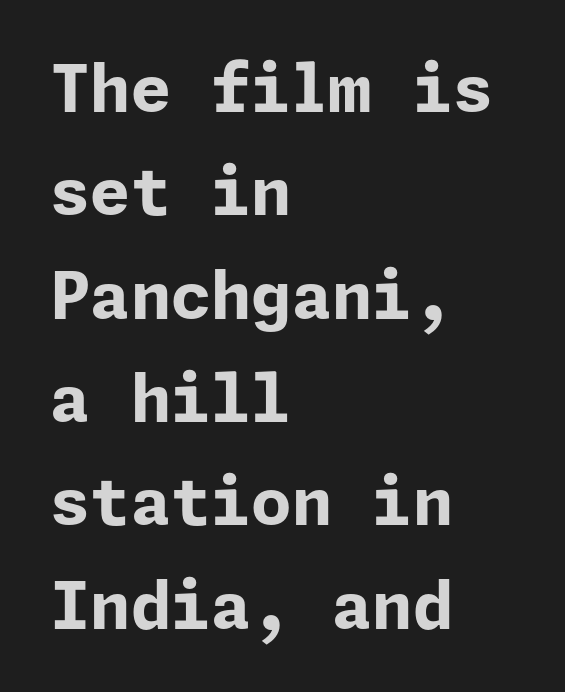
{"serif": "no", "italic": "no", "bold": "yes", "weight": "bold", "width": "normal", "stroke_contrast": "low", "x_height": "medium", "underline": "no", "align": "left", "line_spacing": "normal", "line_spacing_ratio": 1.59, "letter_spacing": "normal", "letter_spacing_em": 0.0, "glyph_px": 65}
